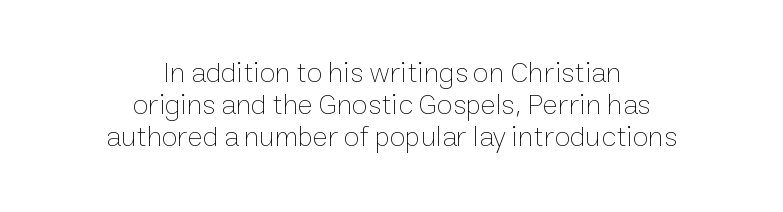
Q: Is the text bold? A: No.
Q: Is the text italic (slanted)? A: No, it is upright.
Q: Is the text underlined? A: No.
Q: How is the paragraph aligned? A: Centered.
Q: Is the spacing between letters normal or unusually wide? A: Normal.
Q: Is the spacing between lines tight, normal or loose? A: Tight.
Q: Width (condensed, normal, or wide)? A: Normal.
Q: Stroke contrast? A: Low.
Q: x-height? A: Medium.
Q: Monospaced? A: No.
